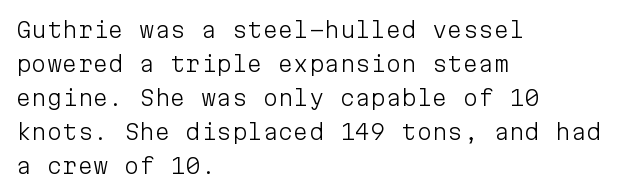
Q: Is the text bold? A: No.
Q: Is the text italic (slanted)? A: No, it is upright.
Q: Is the text underlined? A: No.
Q: How is the paragraph aligned? A: Left-aligned.
Q: Is the spacing between letters normal or unusually wide? A: Normal.
Q: Is the spacing between lines tight, normal or loose? A: Normal.
